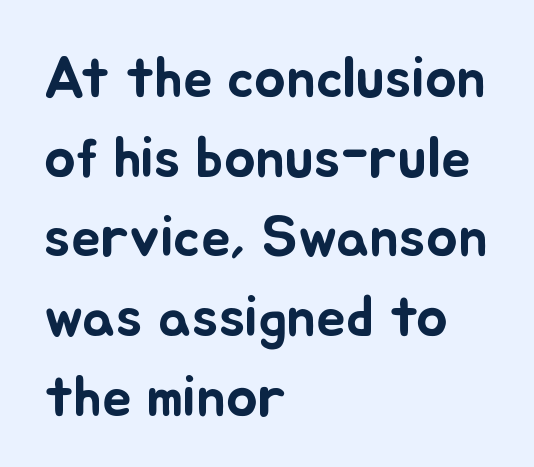
The text block is weighted toward the left margin, trailing off unevenly rightward. Nothing unusual about the tracking: characters are spaced as the font intends. Descender tails drop into unmarked territory. Varying glyph widths throughout — classic text-font behaviour. Notice how the stems are strictly vertical — no italics here. Summary of vertical rhythm: regular, with standard interline spacing.
